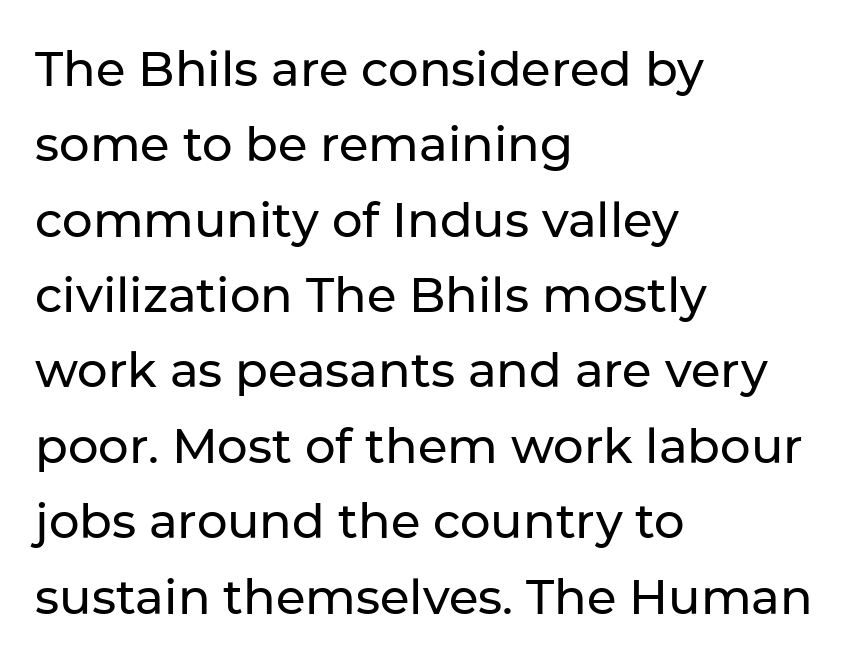
The image shows 48 px sans-serif type, upright; set left-aligned, normal line spacing (1.57x), normal letter spacing, not underlined; low stroke contrast and a medium x-height.
